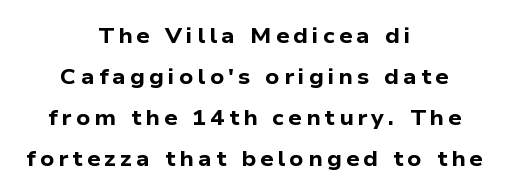
Thick stems and heavy bowls — unmistakably bold. Each word looks stretched out because of the extra space between its letters. Words float on clear page, feet unadorned. Rows of type keep a wide berth in the vertical direction. The lines are quadded center.
